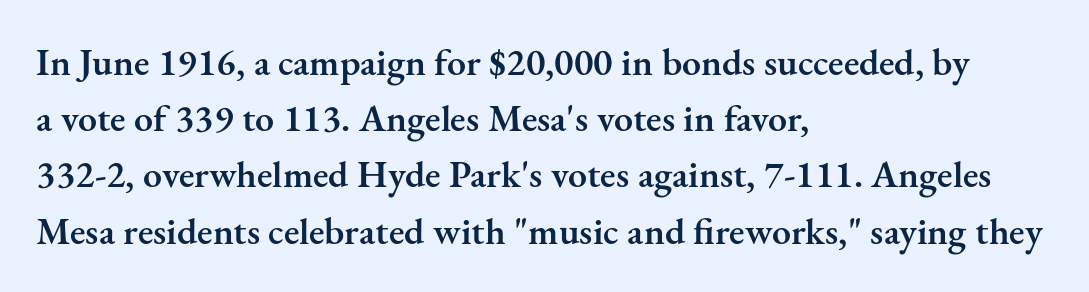
Glyph-to-glyph distance matches everyday printed text. Rendered with straight, roman letterforms. Horizontally, the lines are justified to the leading edge only. The letters advance in unequal steps, a hallmark of proportional type. The font family rendered here belongs to the serif group. If you measured baseline to baseline, you'd find a middling distance.
